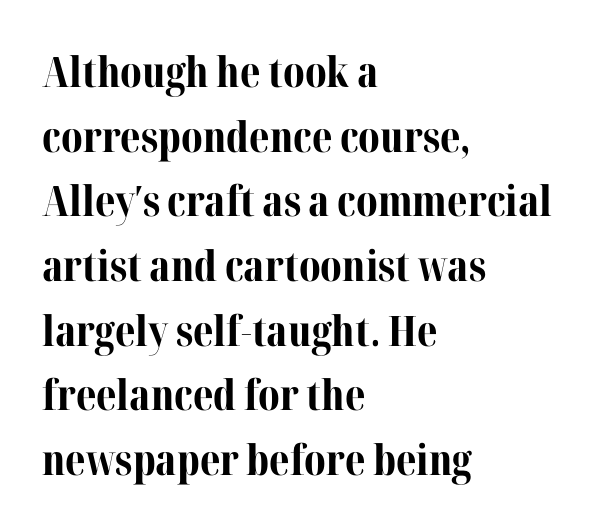
{"serif": "yes", "italic": "no", "bold": "yes", "weight": "bold", "width": "normal", "stroke_contrast": "medium", "x_height": "medium", "monospaced": "no", "underline": "no", "align": "left", "line_spacing": "normal", "line_spacing_ratio": 1.54, "letter_spacing": "normal", "letter_spacing_em": 0.0, "glyph_px": 42}
